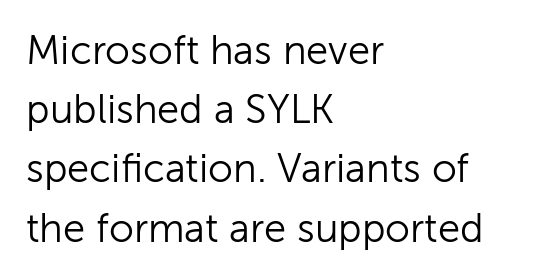
Q: Is the text bold? A: No.
Q: Is the text italic (slanted)? A: No, it is upright.
Q: Is the typeface a serif or a sans-serif typeface? A: Sans-serif.
Q: Is the text underlined? A: No.
Q: How is the paragraph aligned? A: Left-aligned.
Q: Is the spacing between letters normal or unusually wide? A: Normal.
Q: Is the spacing between lines tight, normal or loose? A: Normal.
Q: Width (condensed, normal, or wide)? A: Normal.
Q: Stroke contrast? A: Low.
Q: x-height? A: Medium.
Q: Monospaced? A: No.
